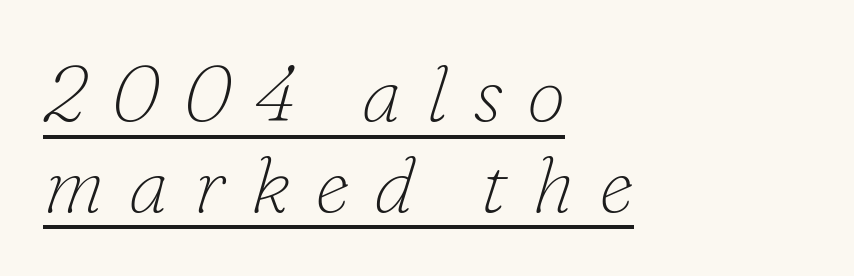
The image shows 79 px thin serif type, italic (leaning right); set left-aligned, tight line spacing (1.15x), unusually wide letter spacing (+0.31 em), underlined; low stroke contrast and a small x-height.
